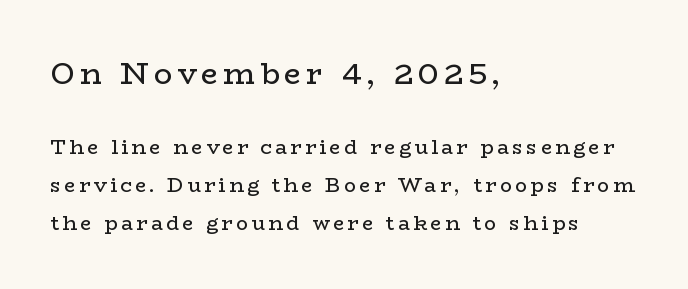
The characters are drawn with everyday or finer stroke widths. The typesetter chose a ragged-right arrangement here. To sum up the face: it has serifs. Which chunk is bigger? The first one — the top block dwarfs the bottom. This rendering features lettering with no underline. These lines are rendered in a variable-pitch font.
